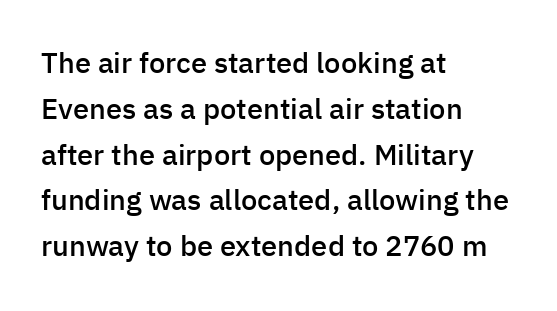
{"serif": "no", "italic": "no", "bold": "semi", "weight": "semibold", "width": "normal", "stroke_contrast": "low", "x_height": "medium", "monospaced": "no", "underline": "no", "align": "left", "line_spacing": "normal", "line_spacing_ratio": 1.58, "letter_spacing": "normal", "letter_spacing_em": 0.0, "glyph_px": 29}
